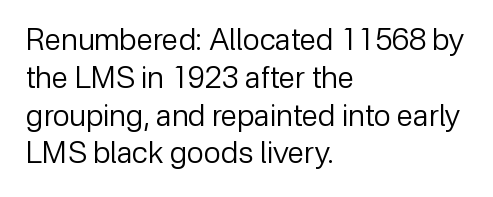
Letters have the restrained weight of plain body copy at most. Characters follow at the spacing the type designer built in. Honestly, there is no underline to notice here at all. The typesetter chose a ragged-right arrangement here. Character widths vary here, with narrow letters taking less room than wide ones. Normally led — the rows are evenly, conventionally spaced.
